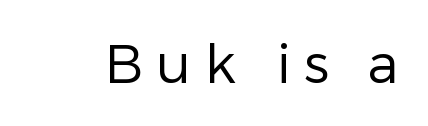
The image shows 55 px regular-weight sans-serif type, upright; set unusually wide letter spacing (+0.24 em), not underlined; low stroke contrast and a medium x-height.
